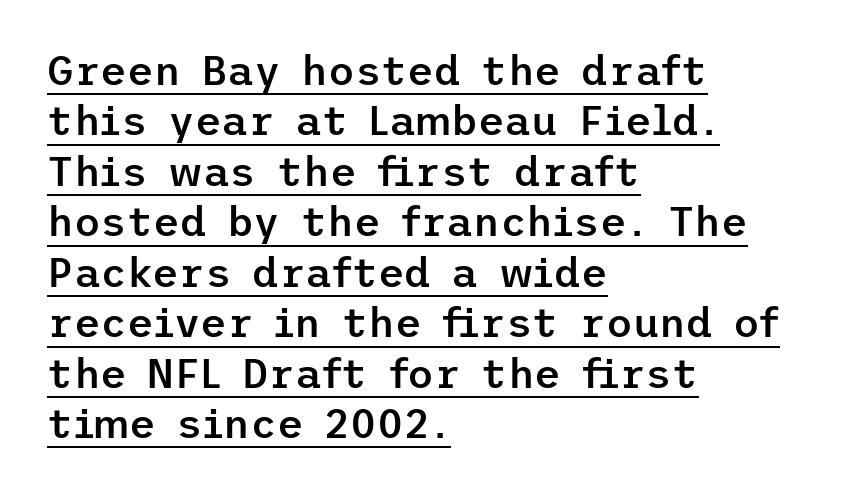
Q: Is the text bold? A: Semi-bold.
Q: Is the text italic (slanted)? A: No, it is upright.
Q: Is the typeface a serif or a sans-serif typeface? A: Sans-serif.
Q: Is the text underlined? A: Yes.
Q: How is the paragraph aligned? A: Left-aligned.
Q: Is the spacing between letters normal or unusually wide? A: Normal.
Q: Width (condensed, normal, or wide)? A: Normal.
Q: Stroke contrast? A: Low.
Q: x-height? A: Medium.
